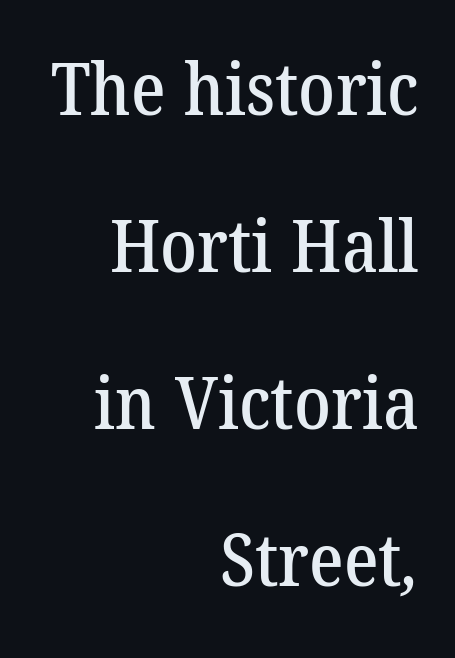
{"serif": "yes", "width": "normal", "stroke_contrast": "low", "x_height": "medium", "monospaced": "no", "underline": "no", "align": "right", "line_spacing": "loose", "line_spacing_ratio": 2.15, "letter_spacing": "normal", "letter_spacing_em": 0.0, "glyph_px": 73}
